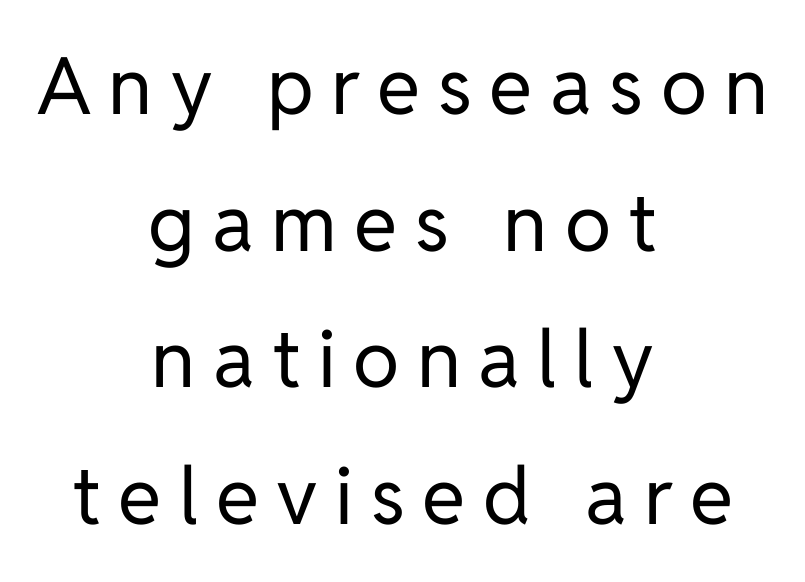
{"serif": "no", "italic": "no", "bold": "no", "weight": "regular", "width": "normal", "stroke_contrast": "low", "x_height": "medium", "monospaced": "no", "underline": "no", "align": "center", "line_spacing_ratio": 1.73, "letter_spacing": "wide", "letter_spacing_em": 0.22, "glyph_px": 79}
